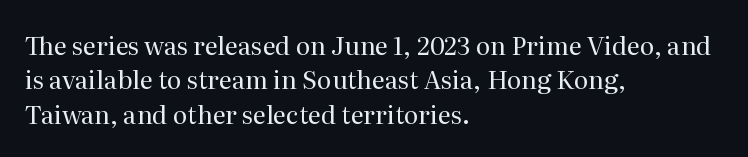
Q: Is the text bold? A: No.
Q: Is the text italic (slanted)? A: No, it is upright.
Q: Is the text underlined? A: No.
Q: How is the paragraph aligned? A: Left-aligned.
Q: Is the spacing between letters normal or unusually wide? A: Normal.
Q: Is the spacing between lines tight, normal or loose? A: Normal.
